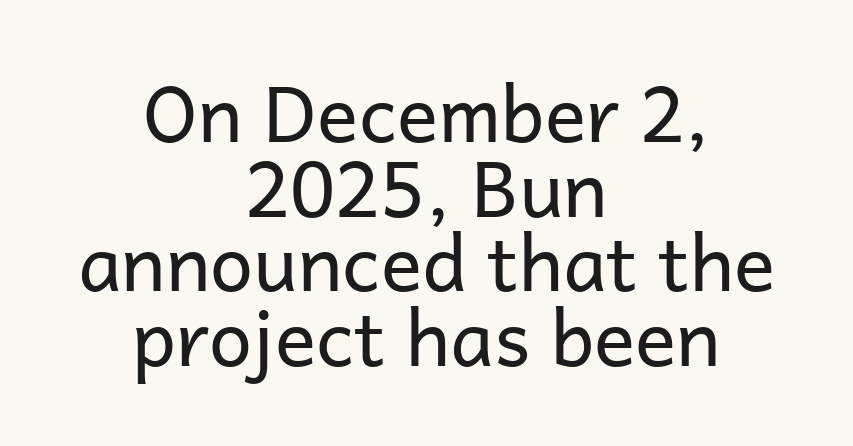
Q: Is the text bold? A: No.
Q: Is the text italic (slanted)? A: No, it is upright.
Q: Is the typeface a serif or a sans-serif typeface? A: Sans-serif.
Q: Is the text underlined? A: No.
Q: How is the paragraph aligned? A: Centered.
Q: Is the spacing between letters normal or unusually wide? A: Normal.
Q: Is the spacing between lines tight, normal or loose? A: Tight.
Q: Width (condensed, normal, or wide)? A: Normal.
Q: Stroke contrast? A: Low.
Q: x-height? A: Medium.
Q: Monospaced? A: No.
